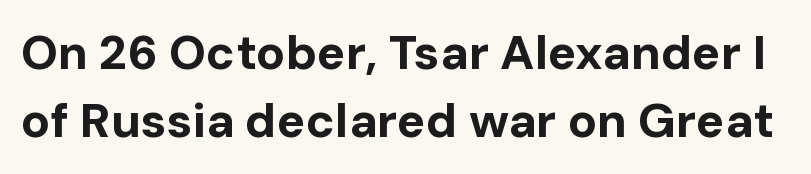
The image shows 48 px bold sans-serif type, upright; set normal line spacing (1.42x), normal letter spacing, not underlined; low stroke contrast and a medium x-height.
